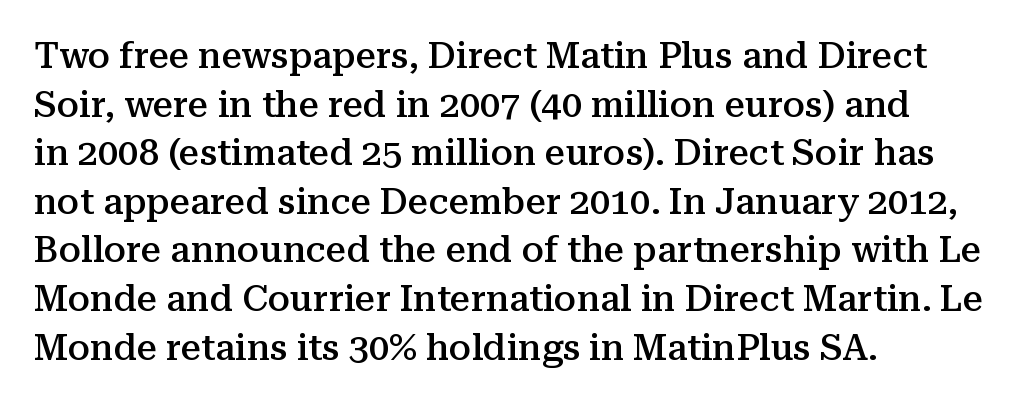
The image shows 36 px semibold serif type, upright; set left-aligned, normal line spacing (1.35x), normal letter spacing, not underlined; medium stroke contrast and a medium x-height.
